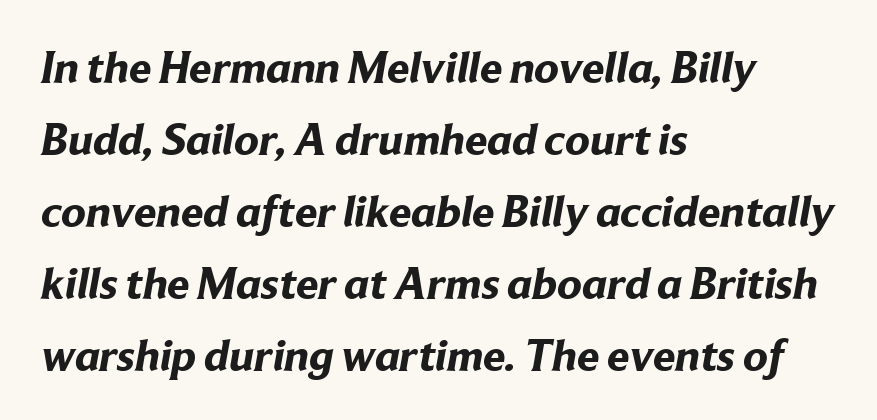
Caption: standard tracking, unaltered. Every row of glyphs begins at an identical x-position on the left. Letters rest on an invisible, unmarked baseline. A typesetter would call this proportional, since set widths differ per character. To sum up the face: it is a sans, with no serifs. Summary of vertical rhythm: regular, with standard interline spacing.
